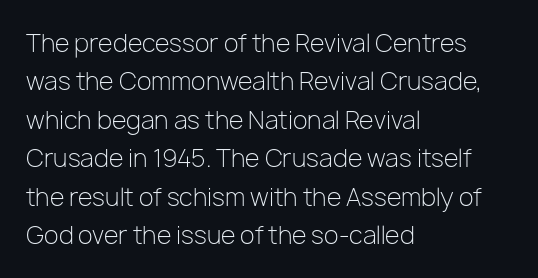
Plain, unruled lines of type. No heavy texture on the line: the type isn't bold. Look at the tracking — it's just the regular setting, nothing added. The axis of the letterforms is exactly vertical. The rows are spaced the way most documents space them.
